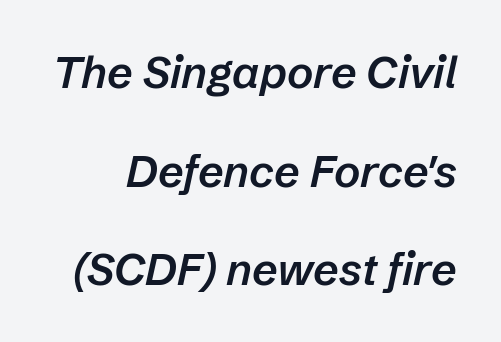
Honestly, the rows look like they've been pulled way apart. Firm but not heavy-handed strokes: this text is semibold. Do the characters align in a grid? No, the font is proportional. This is oblique type, the kind used for emphasis or titles. Tracking value appears to be zero — textbook default spacing. Check under the words: just untouched page.
